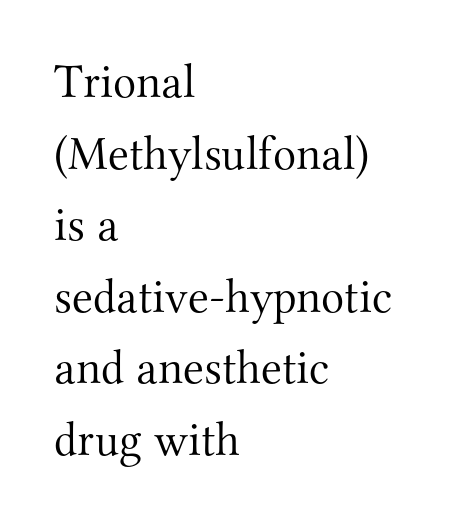
{"serif": "yes", "italic": "no", "bold": "no", "weight": "light", "width": "normal", "stroke_contrast": "medium", "x_height": "small", "monospaced": "no", "underline": "no", "align": "left", "line_spacing": "normal", "line_spacing_ratio": 1.49, "letter_spacing": "normal", "letter_spacing_em": 0.0, "glyph_px": 48}
